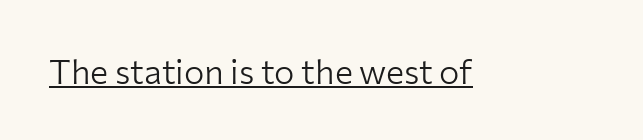
{"serif": "no", "italic": "no", "bold": "no", "weight": "light", "width": "normal", "stroke_contrast": "low", "x_height": "medium", "monospaced": "no", "underline": "yes", "letter_spacing": "normal", "letter_spacing_em": 0.0, "glyph_px": 34}
